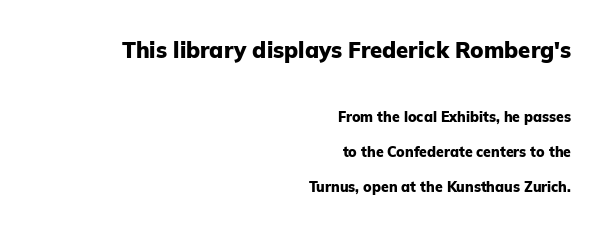
Honestly, the rows look like they've been pulled way apart. Each word holds together tightly as a unit, with standard inter-letter gaps. Unlike italic type, these characters show no tilt at all. These lines carry a lot of weight — the face is fully bold.
